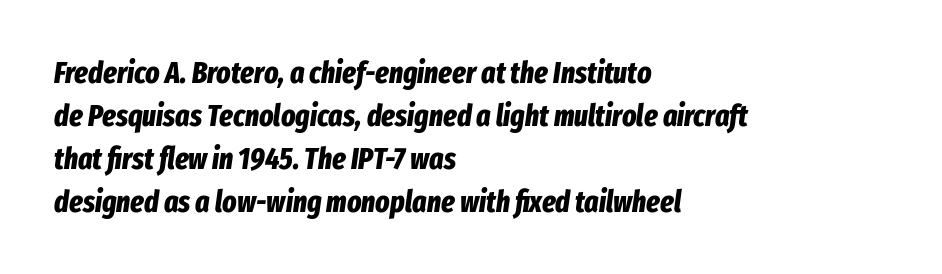
{"italic": "yes", "lean": "right", "slant_degrees": 8, "bold": "yes", "weight": "bold", "width": "condensed", "stroke_contrast": "low", "x_height": "medium", "monospaced": "no", "underline": "no", "align": "left", "line_spacing": "normal", "line_spacing_ratio": 1.43, "letter_spacing": "normal", "letter_spacing_em": 0.0, "glyph_px": 30}
